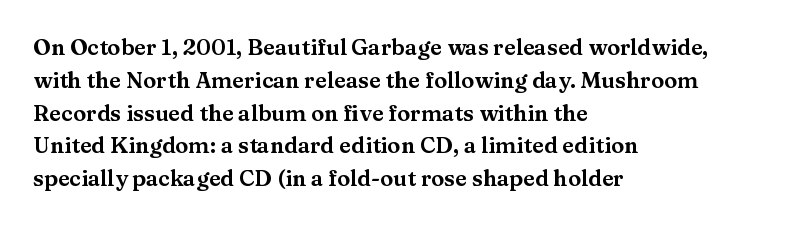
The specimen omits any rule beneath the text block's lines. Is the letter spacing exaggerated? No — it looks like the ordinary default. The typography opts for an upright posture over an oblique one. The rag falls on the right side of this text block. Baseline-to-baseline distance is the conventional proportion of letter height.
